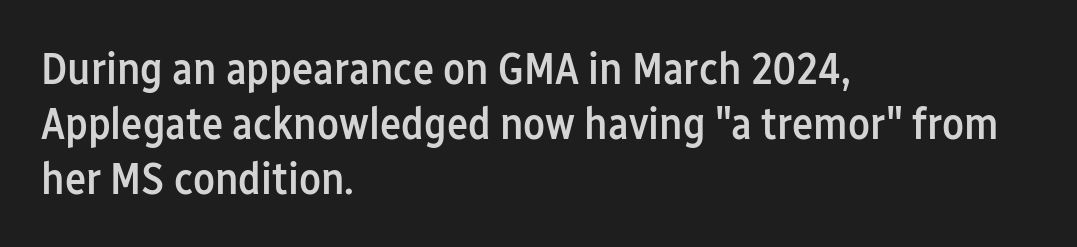
A roman cut, with each character standing at attention. The area under the type is left untouched. A typesetter would call this proportional, since set widths differ per character. Observe the absence of serifs on each vertical stroke in this sample. Strokes here are thickened, but only to semibold level.
